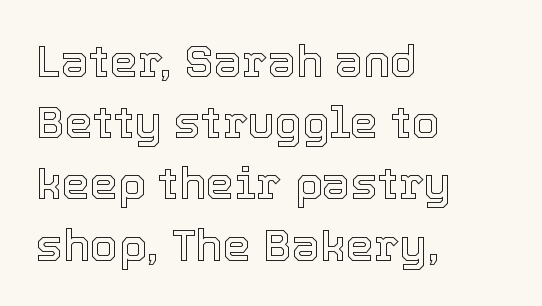
The image shows 45 px text type, upright; set left-aligned, normal line spacing (1.36x), normal letter spacing, not underlined; a medium x-height.
